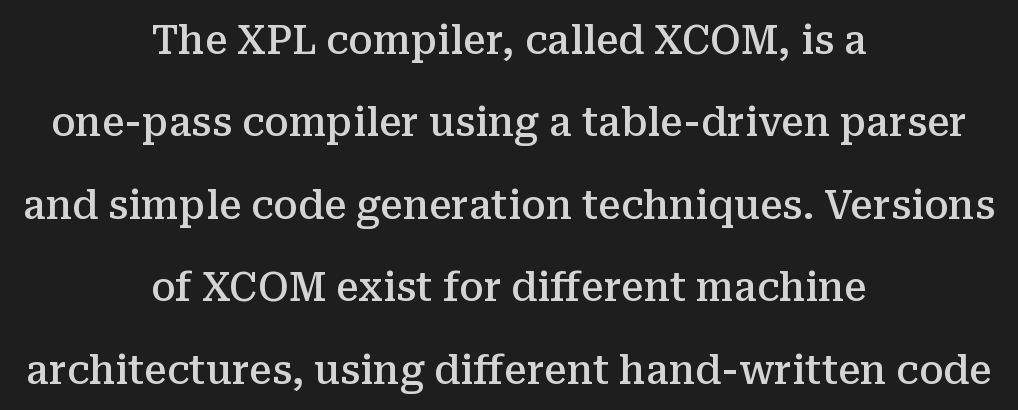
{"serif": "yes", "italic": "no", "bold": "semi", "weight": "semibold", "width": "normal", "stroke_contrast": "medium", "x_height": "medium", "monospaced": "no", "underline": "no", "align": "center", "line_spacing": "loose", "line_spacing_ratio": 2.06, "letter_spacing": "normal", "letter_spacing_em": 0.0, "glyph_px": 40}
